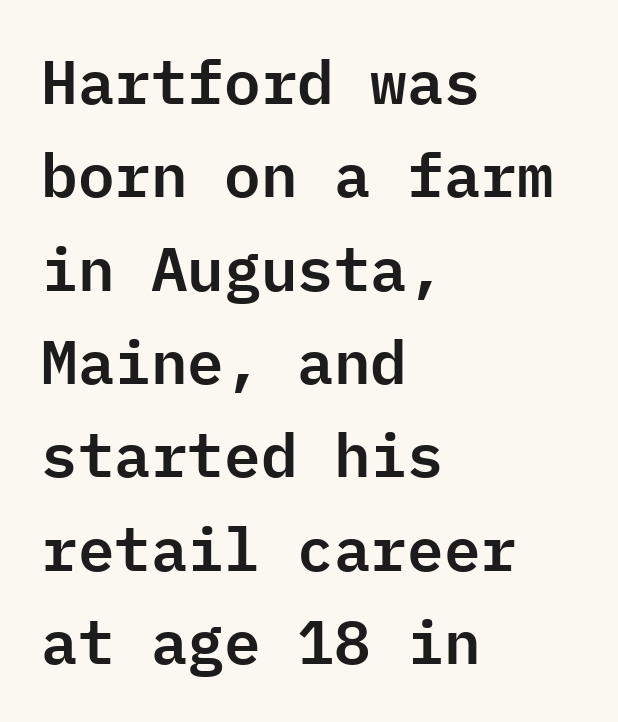
Line beginnings align vertically; line endings do not. Note the uniform advance width — an 'i' takes as much space as an 'm'. Lines of text with bare space underneath. Line spacing here is normal.
